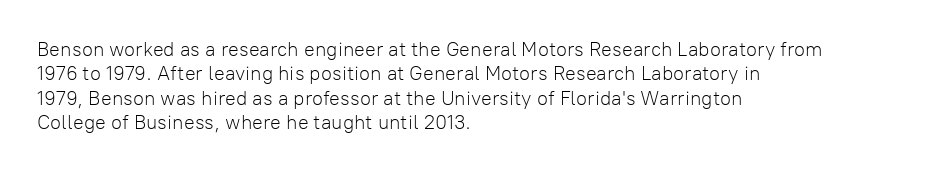
The image shows 20 px text type, upright; set left-aligned, line spacing 1.22x, normal letter spacing, not underlined.
